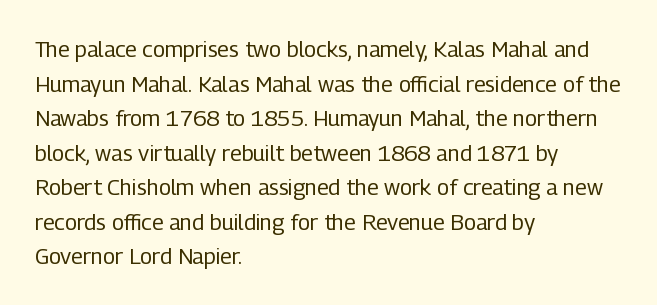
Which margin do the lines hug? The left one — the right edge is uneven. This is roman type, the default non-slanted kind. Summary of vertical rhythm: regular, with standard interline spacing. These glyphs show unthickened strokes, regular width or finer. The rendering keeps characters at their native spacing. The gap between lines stays unmarked.
